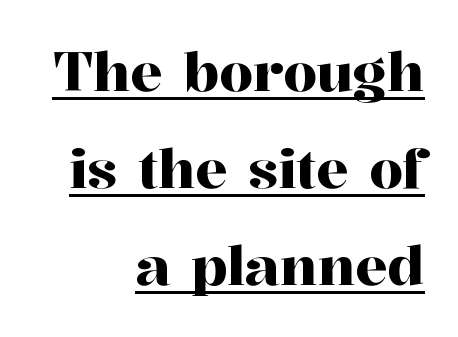
Q: Is the text italic (slanted)? A: No, it is upright.
Q: Is the typeface a serif or a sans-serif typeface? A: Serif.
Q: Is the text underlined? A: Yes.
Q: How is the paragraph aligned? A: Right-aligned.
Q: Is the spacing between letters normal or unusually wide? A: Normal.
Q: Width (condensed, normal, or wide)? A: Normal.
Q: Stroke contrast? A: High.
Q: x-height? A: Medium.
Q: Monospaced? A: No.
